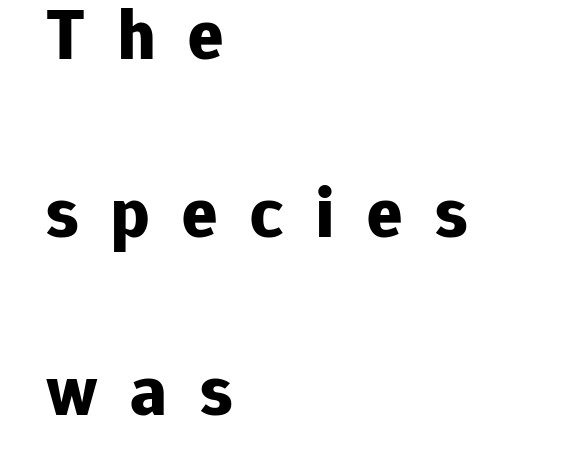
The axis of the letterforms is exactly vertical. You could only call the tracking loose — the letters float apart. Caption: multi-line text, flush left, ragged right. Plain, unruled lines of type. The passage shown is typed in a proportional face where columns would drift. Its strokes are broad and dark, the hallmark of bold type.
